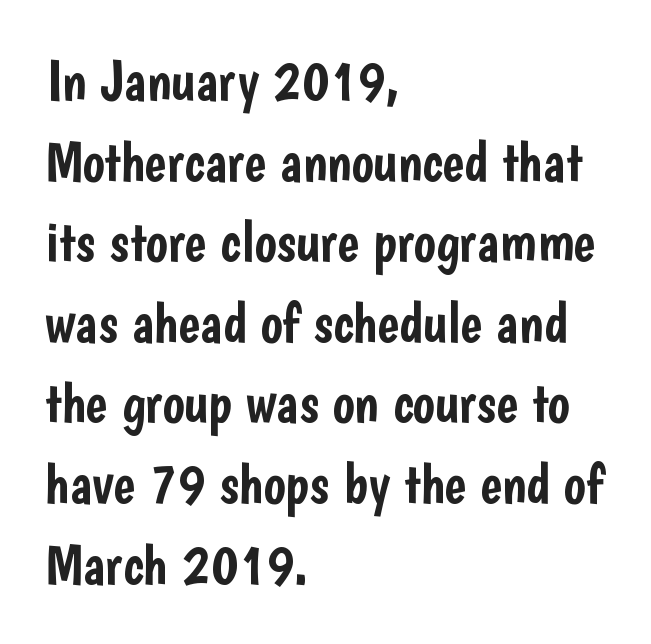
{"serif": "no", "italic": "no", "width": "condensed", "stroke_contrast": "low", "x_height": "medium", "monospaced": "no", "underline": "no", "align": "left", "line_spacing": "normal", "line_spacing_ratio": 1.39, "letter_spacing": "normal", "letter_spacing_em": 0.0, "glyph_px": 58}
